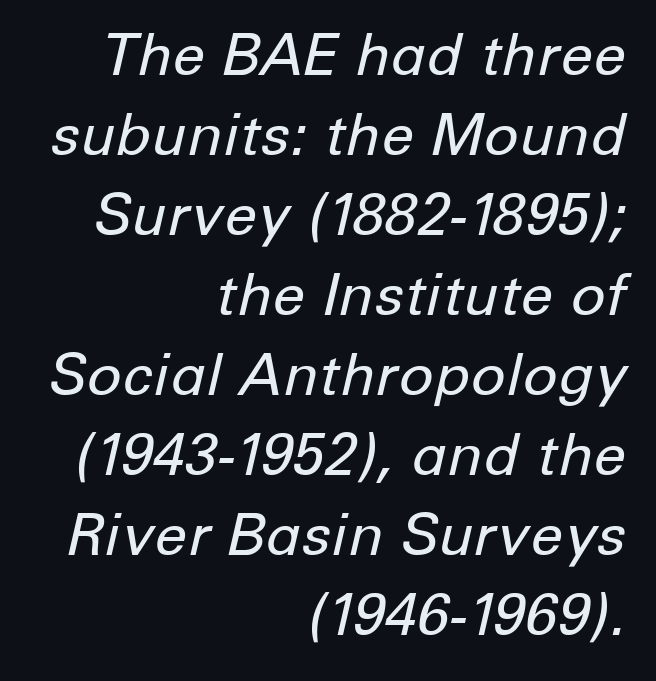
Q: Is the text bold? A: No.
Q: Is the text italic (slanted)? A: Yes, it leans right by about 12 degrees.
Q: Is the text underlined? A: No.
Q: How is the paragraph aligned? A: Right-aligned.
Q: Is the spacing between letters normal or unusually wide? A: Normal.
Q: Is the spacing between lines tight, normal or loose? A: Normal.
Q: Width (condensed, normal, or wide)? A: Normal.
Q: Stroke contrast? A: Low.
Q: x-height? A: Medium.
Q: Monospaced? A: No.
